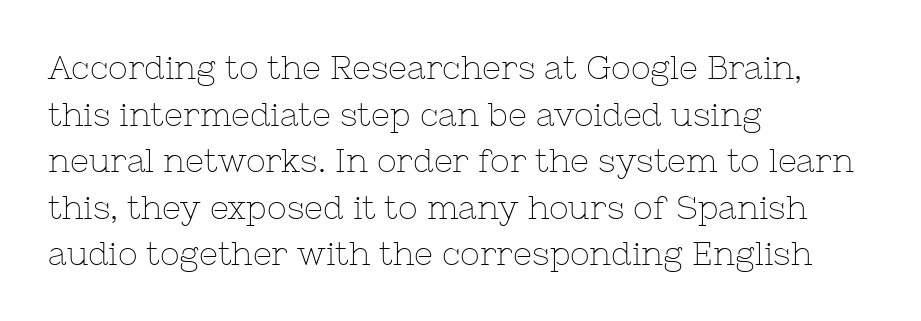
The lettering holds an erect, upright posture throughout. Is the stroke heavy? The answer is a plain regular-or-lighter. The horizontal fit of the characters is conventional and even. A normal amount of white space separates one row of letters from the next.
